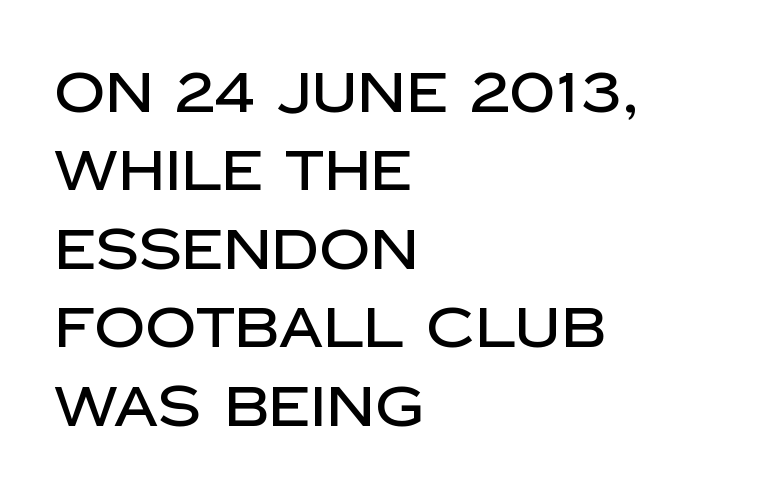
{"serif": "no", "italic": "no", "width": "normal", "stroke_contrast": "low", "x_height": "large", "monospaced": "no", "underline": "no", "align": "left", "line_spacing": "normal", "line_spacing_ratio": 1.4, "letter_spacing": "normal", "letter_spacing_em": 0.0, "glyph_px": 56}
